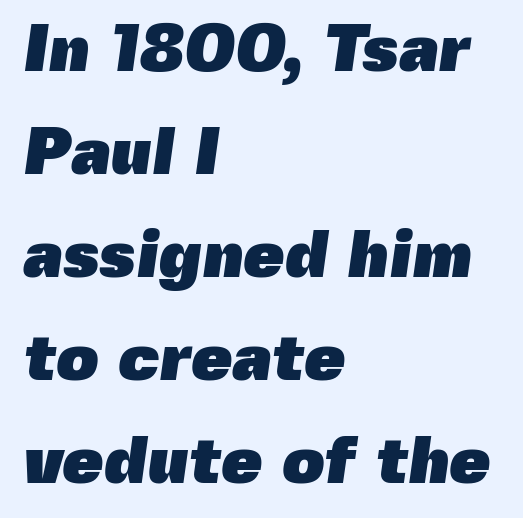
The image shows 66 px heavy sans-serif type; set left-aligned, normal line spacing (1.56x), normal letter spacing, not underlined; a medium x-height.
